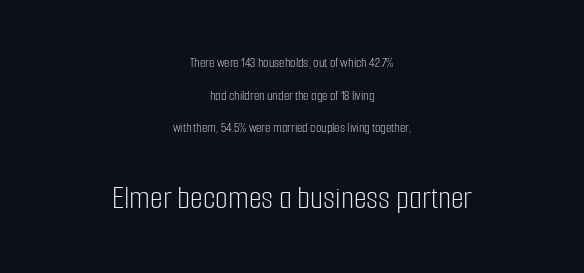
The image shows 33 px light, condensed sans-serif type, upright; set centered, loose line spacing (2.33x), normal letter spacing, not underlined; the second (bottom) block is 2.36x larger; low stroke contrast and a medium x-height.
